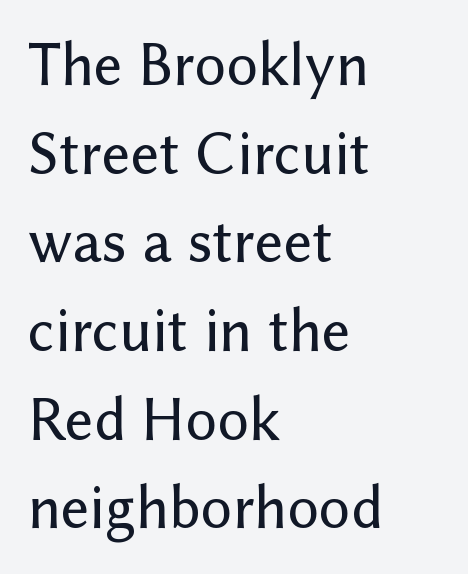
Q: Is the text italic (slanted)? A: No, it is upright.
Q: Is the typeface a serif or a sans-serif typeface? A: Sans-serif.
Q: Is the text underlined? A: No.
Q: How is the paragraph aligned? A: Left-aligned.
Q: Is the spacing between letters normal or unusually wide? A: Normal.
Q: Is the spacing between lines tight, normal or loose? A: Normal.
Q: Width (condensed, normal, or wide)? A: Normal.
Q: Stroke contrast? A: Low.
Q: x-height? A: Medium.
Q: Monospaced? A: No.
